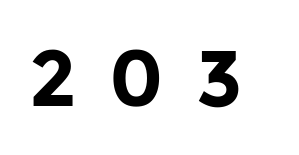
Q: Is the text bold? A: Yes.
Q: Is the text italic (slanted)? A: No, it is upright.
Q: Is the typeface a serif or a sans-serif typeface? A: Sans-serif.
Q: Is the text underlined? A: No.
Q: Is the spacing between letters normal or unusually wide? A: Unusually wide.
Q: Width (condensed, normal, or wide)? A: Normal.
Q: Stroke contrast? A: Low.
Q: x-height? A: Medium.
Q: Monospaced? A: No.
